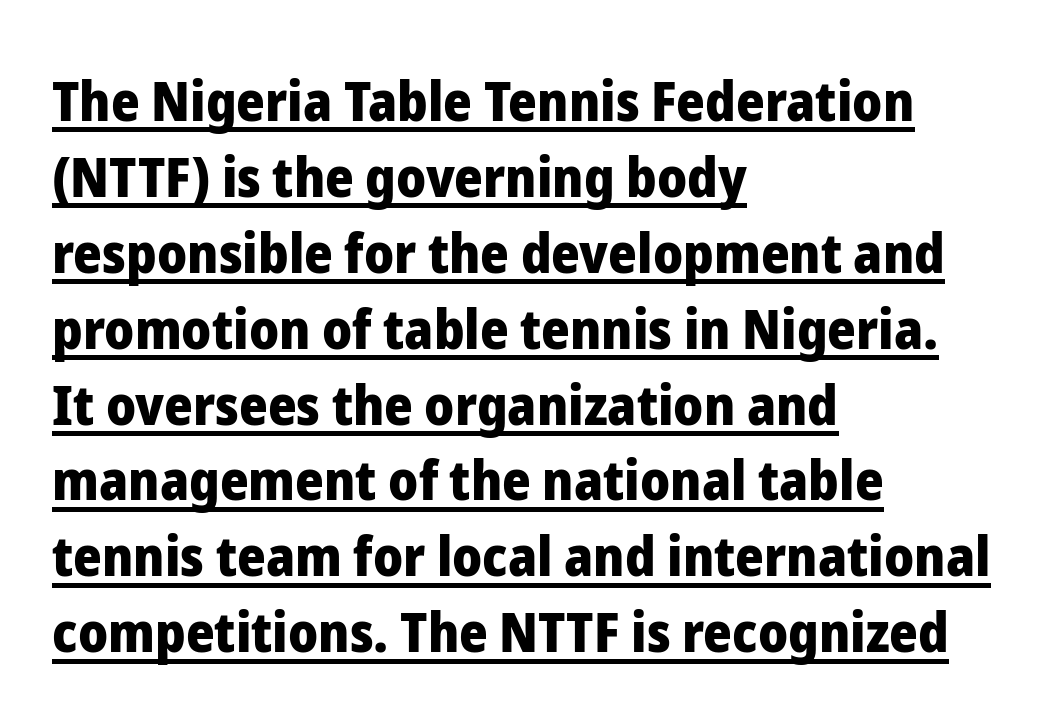
The image shows 55 px heavy sans-serif type, upright; set left-aligned, normal line spacing (1.38x), normal letter spacing, underlined; low stroke contrast and a medium x-height.
